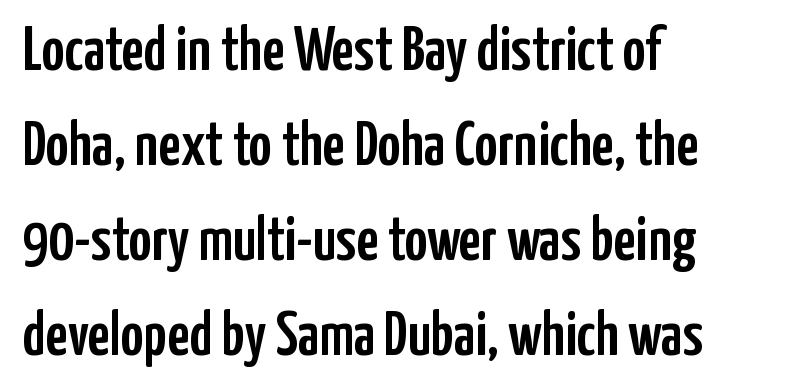
{"serif": "no", "italic": "no", "width": "condensed", "stroke_contrast": "low", "x_height": "medium", "monospaced": "no", "underline": "no", "align": "left", "line_spacing": "normal", "line_spacing_ratio": 1.51, "letter_spacing": "normal", "letter_spacing_em": 0.0, "glyph_px": 63}
